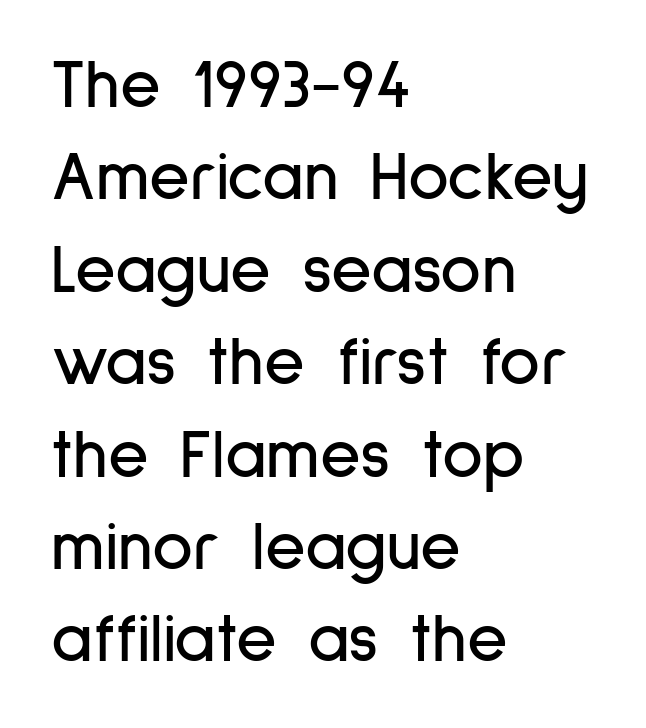
{"serif": "no", "italic": "no", "width": "condensed", "stroke_contrast": "low", "x_height": "medium", "monospaced": "no", "underline": "no", "align": "left", "line_spacing": "normal", "line_spacing_ratio": 1.32, "letter_spacing": "normal", "letter_spacing_em": 0.0, "glyph_px": 70}
